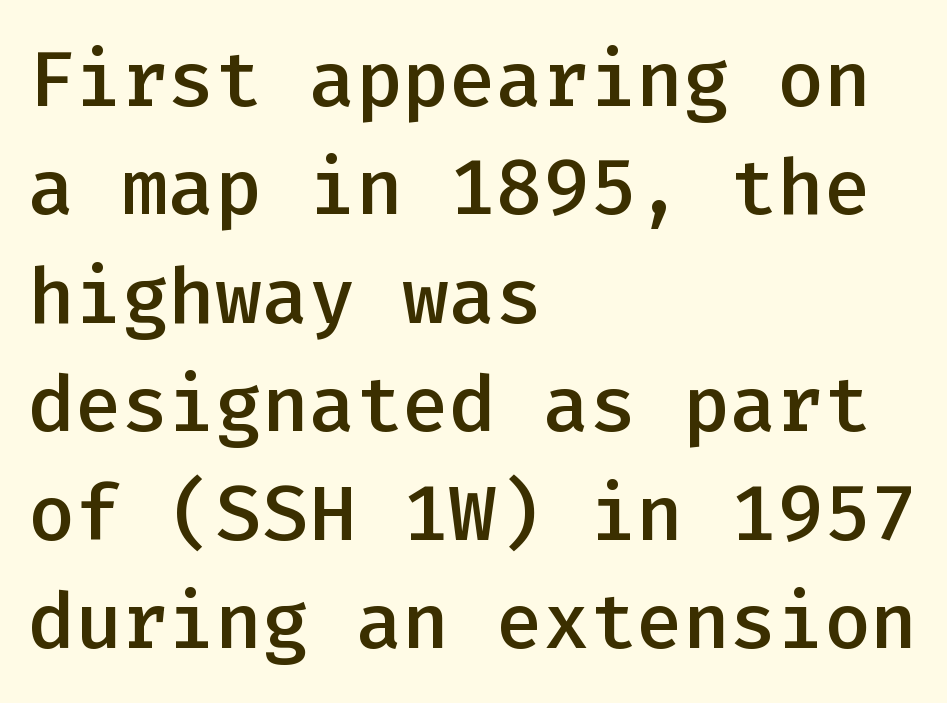
{"serif": "no", "italic": "no", "bold": "semi", "weight": "semibold", "width": "normal", "stroke_contrast": "low", "x_height": "medium", "monospaced": "yes", "underline": "no", "align": "left", "line_spacing": "normal", "line_spacing_ratio": 1.39, "letter_spacing": "normal", "letter_spacing_em": 0.0, "glyph_px": 78}
